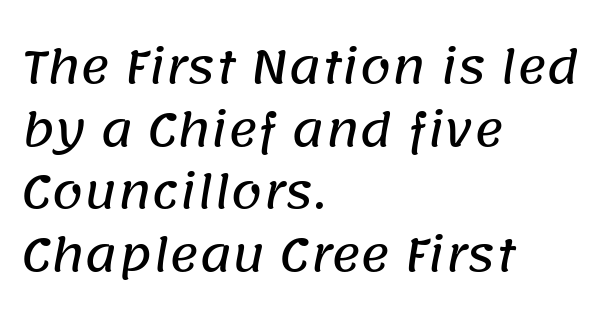
{"serif": "no", "width": "normal", "stroke_contrast": "low", "x_height": "large", "monospaced": "no", "underline": "no", "align": "left", "line_spacing": "normal", "line_spacing_ratio": 1.39, "letter_spacing": "normal", "letter_spacing_em": 0.0, "glyph_px": 45}
